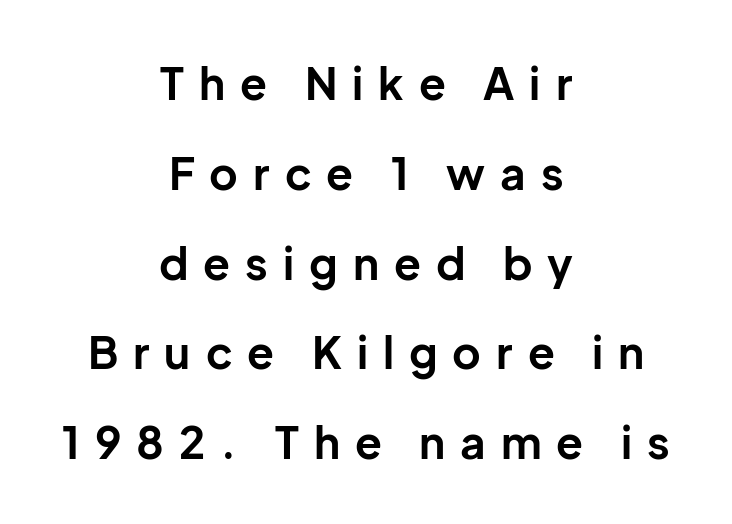
The passage shown is emphatically bold. In terms of letterspacing, this is a distinctly airy, spread setting. Check where the strokes stop: nothing finishes them off — pure sans. The designer dialed line spacing up above the default. Compared with a flush-left layout, this one balances lines on the center instead.
